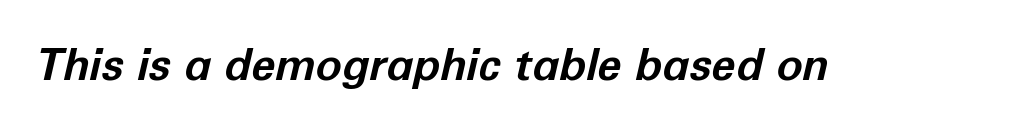
{"italic": "yes", "lean": "right", "slant_degrees": 12, "bold": "yes", "weight": "bold", "width": "normal", "stroke_contrast": "low", "x_height": "medium", "monospaced": "no", "underline": "no", "letter_spacing": "normal", "letter_spacing_em": 0.0, "glyph_px": 44}
